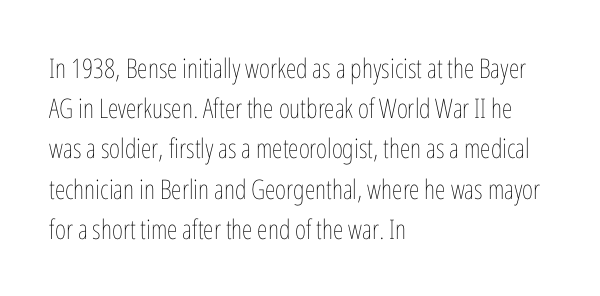
Q: Is the text bold? A: No.
Q: Is the text italic (slanted)? A: No, it is upright.
Q: Is the text underlined? A: No.
Q: How is the paragraph aligned? A: Left-aligned.
Q: Is the spacing between letters normal or unusually wide? A: Normal.
Q: Is the spacing between lines tight, normal or loose? A: Normal.
